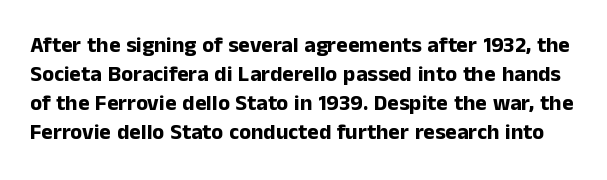
{"italic": "no", "bold": "yes", "underline": "no", "line_spacing": "normal", "line_spacing_ratio": 1.32, "letter_spacing": "normal", "letter_spacing_em": 0.0, "glyph_px": 22}
